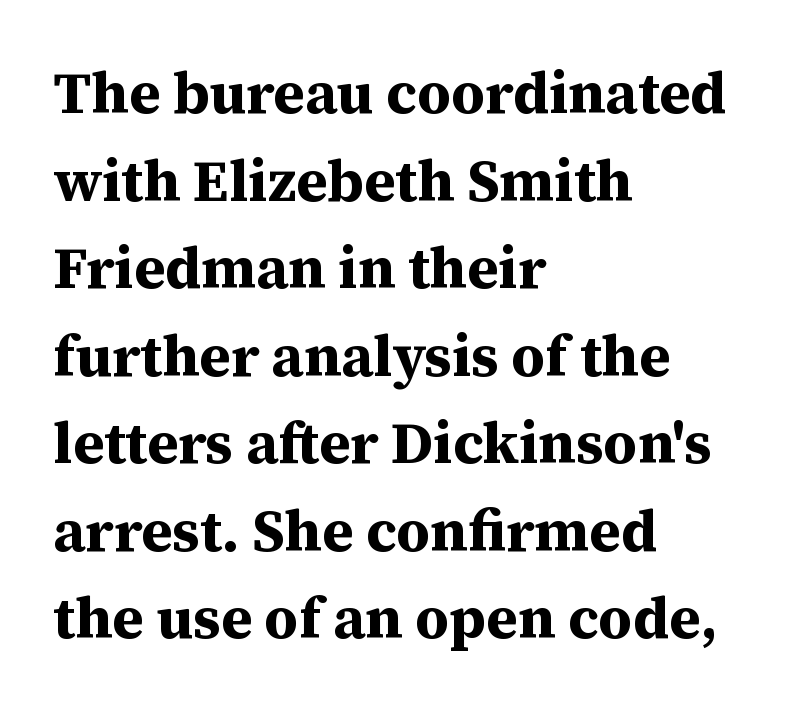
{"serif": "yes", "italic": "no", "bold": "yes", "weight": "bold", "width": "normal", "stroke_contrast": "medium", "x_height": "medium", "monospaced": "no", "underline": "no", "align": "left", "line_spacing": "normal", "line_spacing_ratio": 1.51, "letter_spacing": "normal", "letter_spacing_em": 0.0, "glyph_px": 58}
